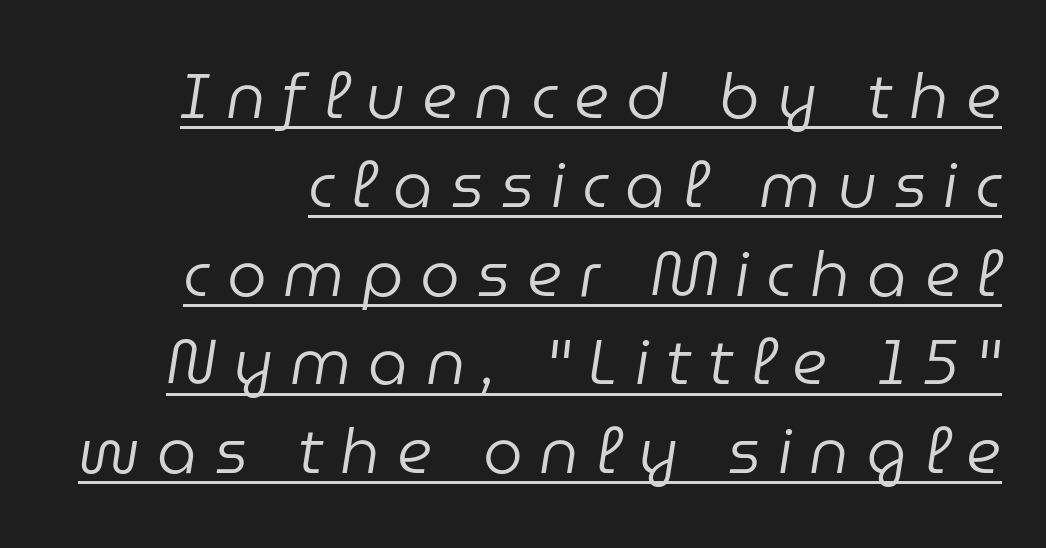
Q: Is the text bold? A: No.
Q: Is the text italic (slanted)? A: Yes, it leans right by about 9 degrees.
Q: Is the text underlined? A: Yes.
Q: Is the spacing between letters normal or unusually wide? A: Unusually wide.
Q: Is the spacing between lines tight, normal or loose? A: Normal.
Q: Width (condensed, normal, or wide)? A: Normal.
Q: Stroke contrast? A: Low.
Q: x-height? A: Medium.
Q: Monospaced? A: No.
